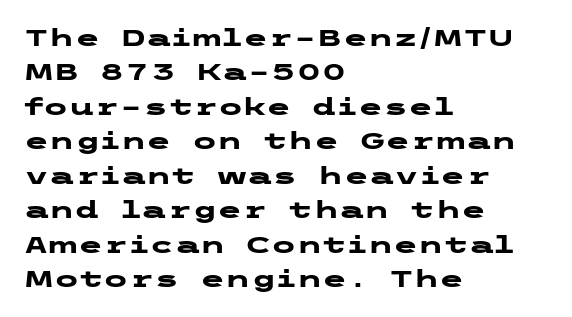
The image shows 23 px bold type, upright; set left-aligned, normal line spacing (1.5x), normal letter spacing, not underlined.
